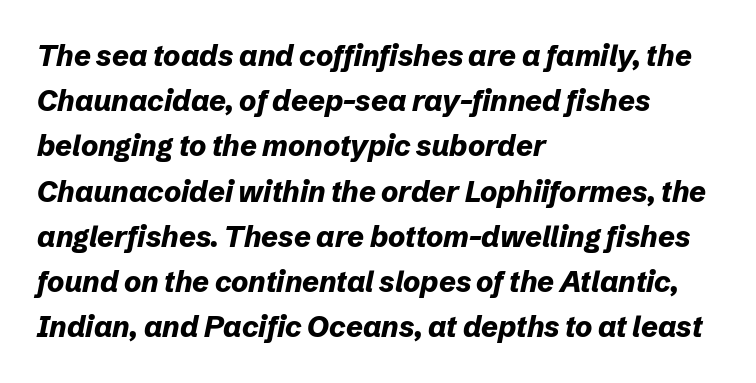
{"italic": "yes", "lean": "right", "slant_degrees": 12, "bold": "yes", "weight": "bold", "width": "normal", "stroke_contrast": "low", "x_height": "medium", "monospaced": "no", "underline": "no", "align": "left", "line_spacing": "normal", "line_spacing_ratio": 1.56, "letter_spacing": "normal", "letter_spacing_em": 0.0, "glyph_px": 29}
